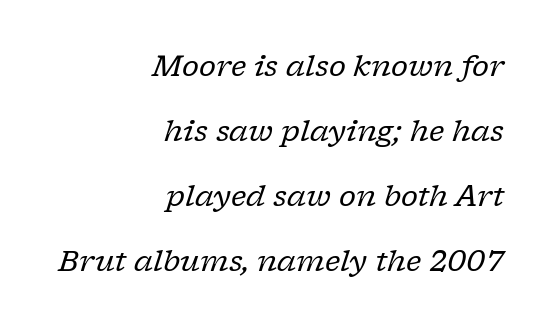
{"serif": "yes", "italic": "yes", "lean": "right", "slant_degrees": 17, "bold": "no", "weight": "regular", "width": "normal", "stroke_contrast": "low", "x_height": "medium", "monospaced": "no", "underline": "no", "align": "right", "line_spacing": "loose", "line_spacing_ratio": 2.24, "letter_spacing": "normal", "letter_spacing_em": 0.0, "glyph_px": 29}
